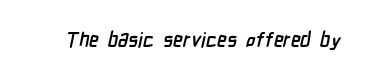
The image shows 20 px bold type; set normal letter spacing, not underlined.
